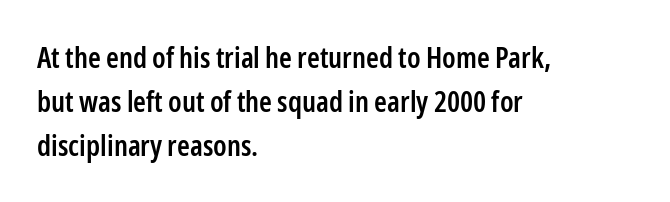
{"serif": "no", "italic": "no", "bold": "semi", "weight": "semibold", "width": "condensed", "stroke_contrast": "low", "x_height": "medium", "monospaced": "no", "underline": "no", "align": "left", "line_spacing": "normal", "line_spacing_ratio": 1.51, "letter_spacing": "normal", "letter_spacing_em": 0.0, "glyph_px": 29}
